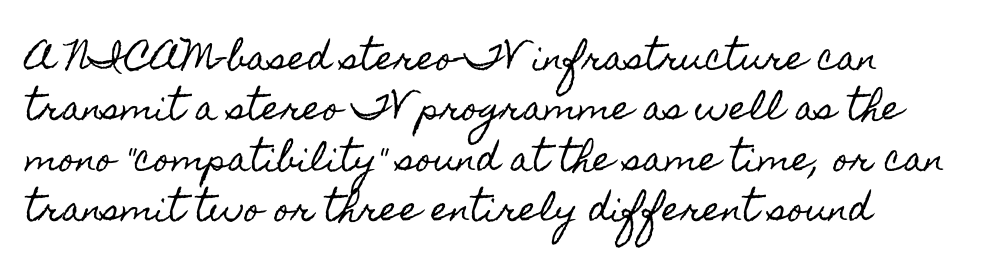
{"width": "condensed", "x_height": "small", "monospaced": "no", "underline": "no", "line_spacing": "normal", "line_spacing_ratio": 1.53, "letter_spacing": "normal", "letter_spacing_em": 0.0, "glyph_px": 33}
